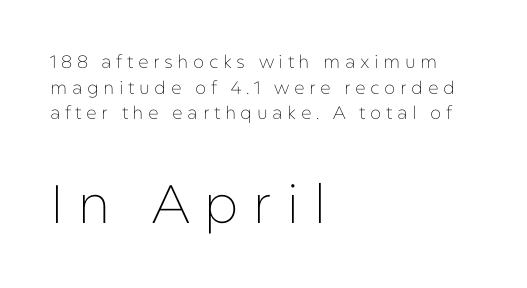
{"serif": "no", "italic": "no", "bold": "no", "weight": "thin", "width": "normal", "stroke_contrast": "low", "x_height": "medium", "monospaced": "no", "underline": "no", "align": "left", "line_spacing": "normal", "line_spacing_ratio": 1.43, "letter_spacing": "wide", "letter_spacing_em": 0.25, "larger_block": "second", "size_ratio": 3.0, "glyph_px": 54}
